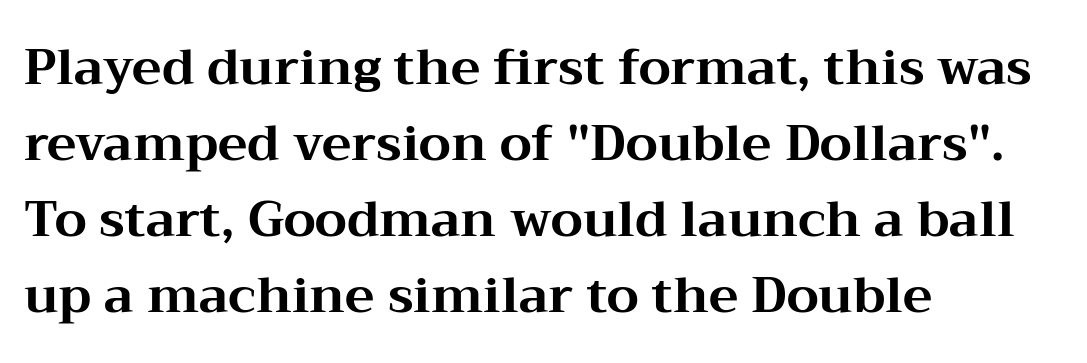
Q: Is the text bold? A: Yes.
Q: Is the text italic (slanted)? A: No, it is upright.
Q: Is the typeface a serif or a sans-serif typeface? A: Serif.
Q: Is the text underlined? A: No.
Q: How is the paragraph aligned? A: Left-aligned.
Q: Is the spacing between letters normal or unusually wide? A: Normal.
Q: Is the spacing between lines tight, normal or loose? A: Normal.
Q: Width (condensed, normal, or wide)? A: Wide.
Q: Stroke contrast? A: Medium.
Q: x-height? A: Medium.
Q: Monospaced? A: No.
